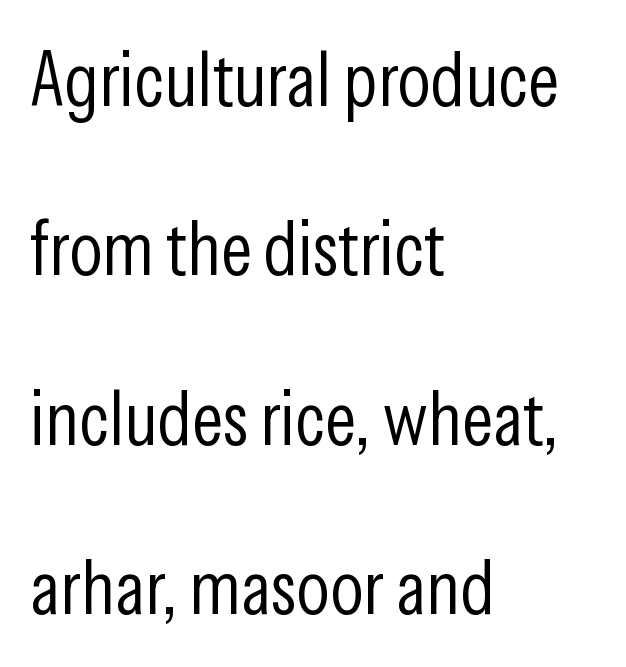
The image shows 77 px light, condensed sans-serif type, upright; set left-aligned, loose line spacing (2.2x), normal letter spacing, not underlined; low stroke contrast and a medium x-height.
